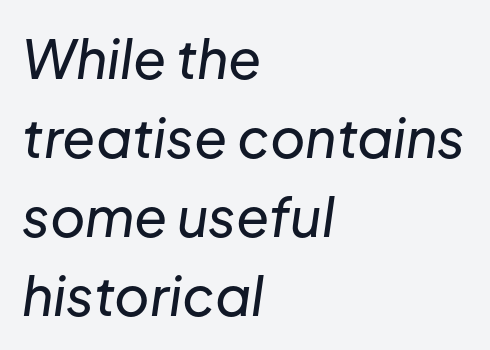
{"italic": "yes", "lean": "right", "slant_degrees": 8, "width": "normal", "stroke_contrast": "low", "x_height": "medium", "monospaced": "no", "underline": "no", "align": "left", "line_spacing": "normal", "line_spacing_ratio": 1.46, "letter_spacing": "normal", "letter_spacing_em": 0.0, "glyph_px": 54}
